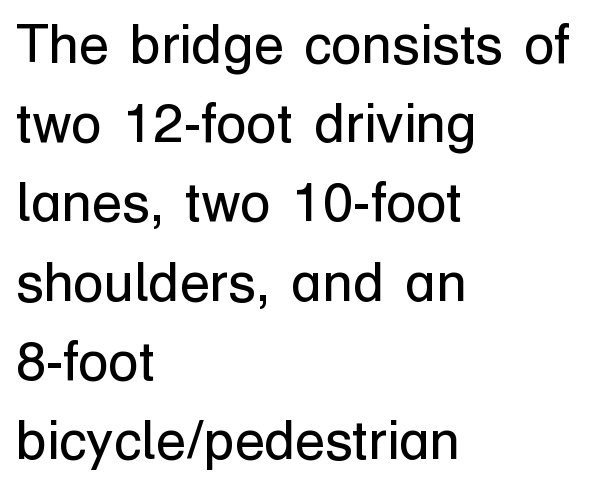
The axis of the letterforms is exactly vertical. Evenly set lines give the paragraph a standard silhouette. In terms of letterspacing, this is plain default setting. Each letter keeps its own natural width here, so spacing adapts to shape. The characters display no serif detailing; their extremities are plain.
